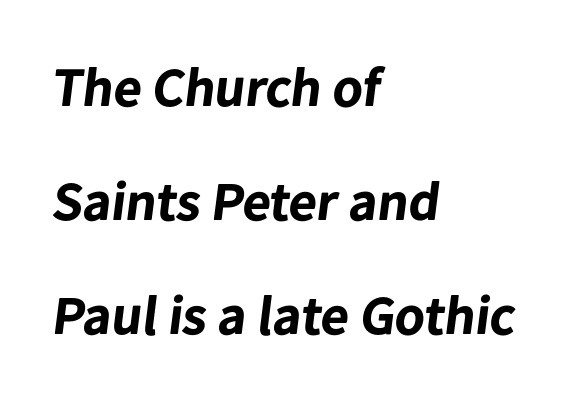
The setting favours the left margin, as ordinary paragraphs usually do. Does extra space separate the letters? No, they use regular spacing. Typesetter's note: full bold, strokes at maximum text heaviness. The passage shown is typeset with a sans-serif family. Horizontal bands of white between lines are thick stripes. The words here are not underlined.
